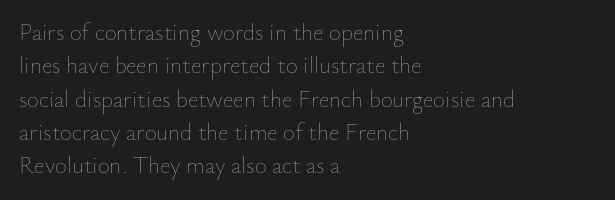
{"italic": "no", "bold": "no", "underline": "no", "align": "left", "line_spacing": "normal", "line_spacing_ratio": 1.45, "letter_spacing": "normal", "letter_spacing_em": 0.0, "glyph_px": 23}
